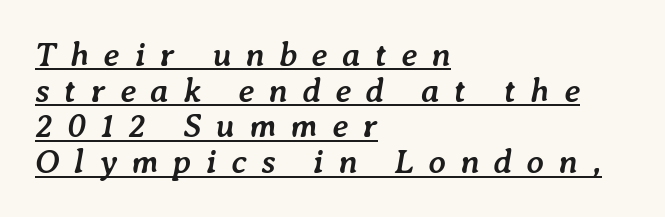
The image shows 34 px semibold type, italic (leaning right); set left-aligned, tight line spacing (1.05x), unusually wide letter spacing (+0.42 em), underlined; low stroke contrast and a medium x-height.
